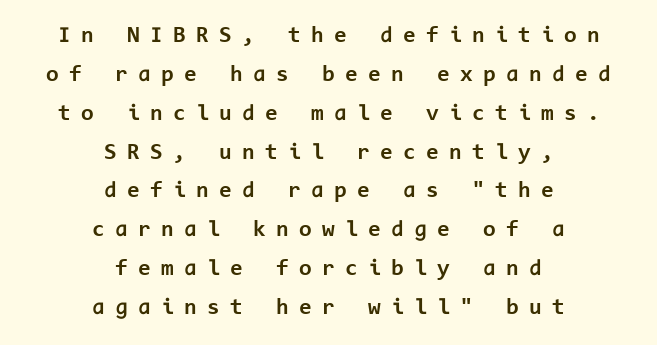
The horizontal fit of the characters is loose and conspicuously gappy. The line-height multiplier appears to be the usual default. You'd pick this weight for a headline — it's a proper bold. The rendering positions every line midway between the sides. Quick note: not italic, upright. Decoration check: the copy has no underline.
